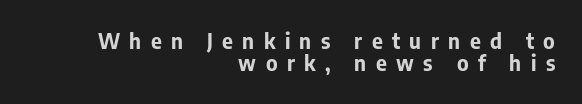
The image shows 21 px bold type, upright; set right-aligned, tight line spacing (1.07x), unusually wide letter spacing (+0.45 em), not underlined.
